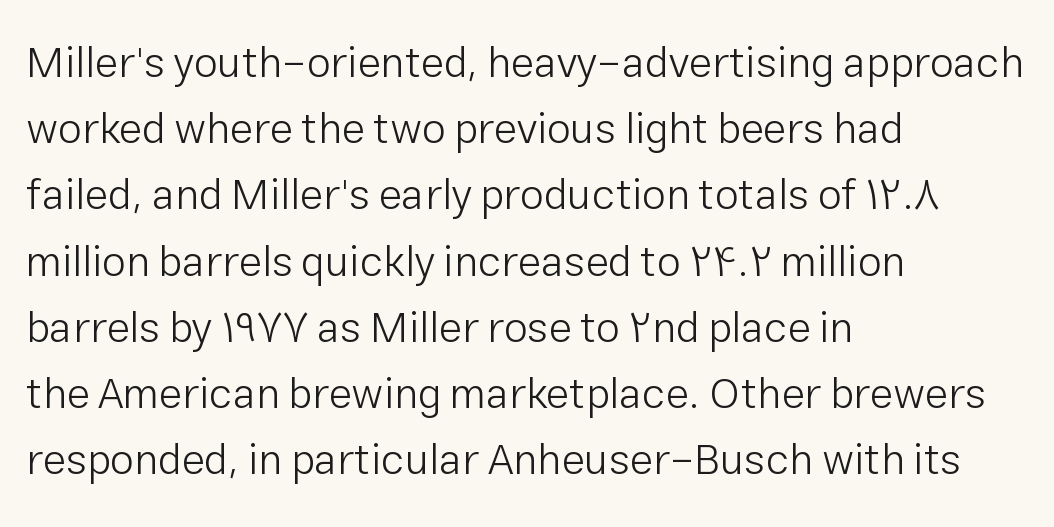
{"serif": "no", "italic": "no", "bold": "no", "weight": "light", "width": "normal", "stroke_contrast": "low", "x_height": "medium", "monospaced": "no", "underline": "no", "align": "left", "line_spacing": "normal", "line_spacing_ratio": 1.54, "letter_spacing": "normal", "letter_spacing_em": 0.0, "glyph_px": 43}
